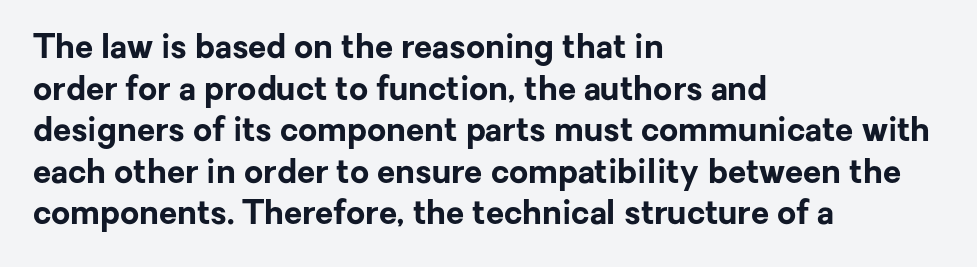
The letters carry no serifs — their stems end cleanly without finishing strokes. This rendering leaves character spacing at its baseline value. The lettering holds an erect, upright posture throughout. Quick note: underline off. The rendering uses a bold face; every stroke is thick and dark. Leading: standard.
